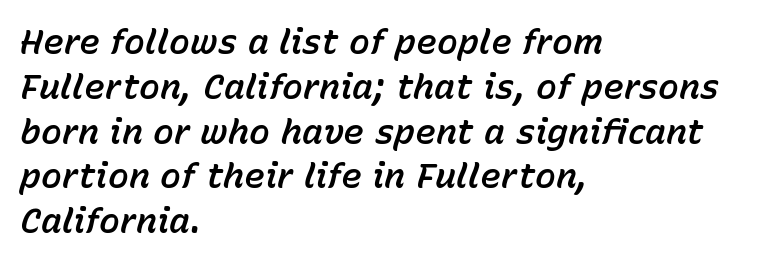
{"italic": "yes", "lean": "right", "slant_degrees": 15, "width": "normal", "stroke_contrast": "low", "x_height": "medium", "monospaced": "no", "underline": "no", "align": "left", "line_spacing": "normal", "line_spacing_ratio": 1.28, "letter_spacing": "normal", "letter_spacing_em": 0.0, "glyph_px": 35}
